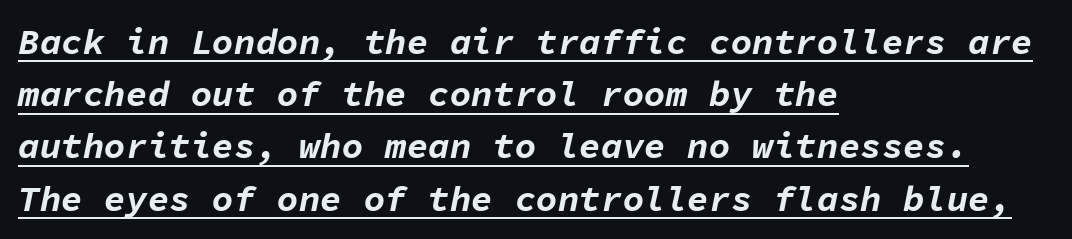
Q: Is the text bold? A: Yes.
Q: Is the text italic (slanted)? A: Yes, it leans right by about 11 degrees.
Q: Is the text underlined? A: Yes.
Q: How is the paragraph aligned? A: Left-aligned.
Q: Is the spacing between letters normal or unusually wide? A: Normal.
Q: Is the spacing between lines tight, normal or loose? A: Normal.
Q: Width (condensed, normal, or wide)? A: Normal.
Q: Stroke contrast? A: Low.
Q: x-height? A: Medium.
Q: Monospaced? A: Yes.
